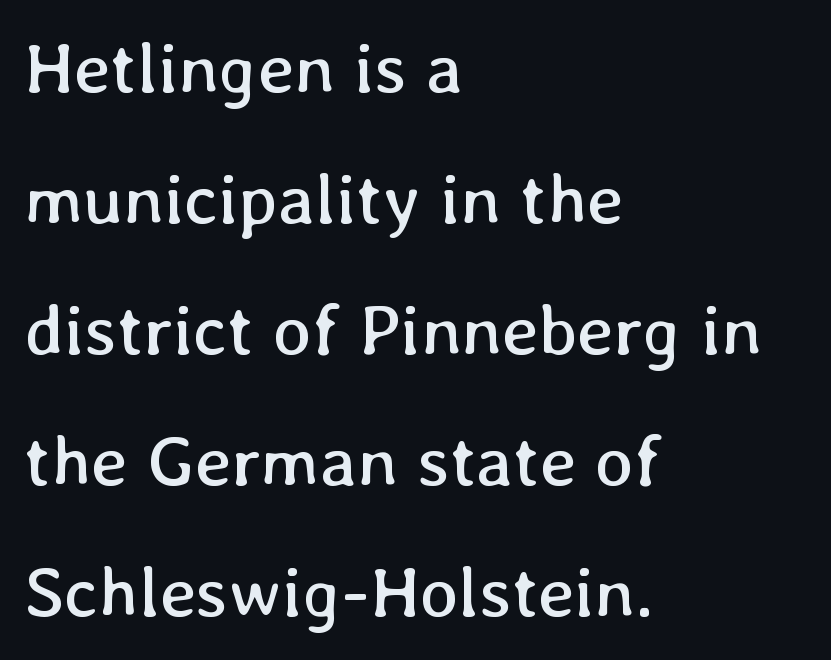
Spacing verdict: proportional, widths tailored to each character. Compared with a typical body face, this is equally light or lighter still. This rendering features lettering with no underline. Is the block centered? No — it sits flush against the left margin. The letters stand upright; this is a roman face.
